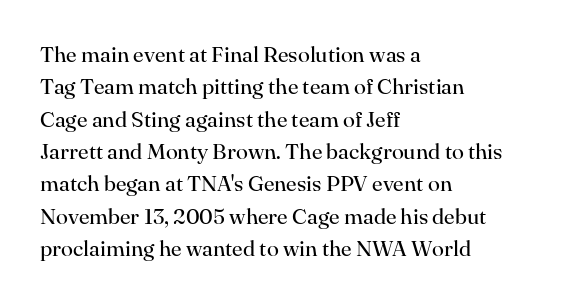
Q: Is the text bold? A: No.
Q: Is the text italic (slanted)? A: No, it is upright.
Q: Is the text underlined? A: No.
Q: How is the paragraph aligned? A: Left-aligned.
Q: Is the spacing between letters normal or unusually wide? A: Normal.
Q: Is the spacing between lines tight, normal or loose? A: Normal.
